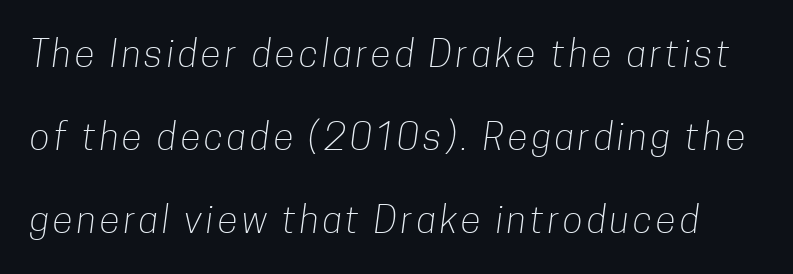
{"serif": "no", "bold": "no", "weight": "light", "width": "condensed", "stroke_contrast": "low", "x_height": "medium", "monospaced": "no", "underline": "no", "line_spacing": "loose", "line_spacing_ratio": 2.25, "glyph_px": 37}
